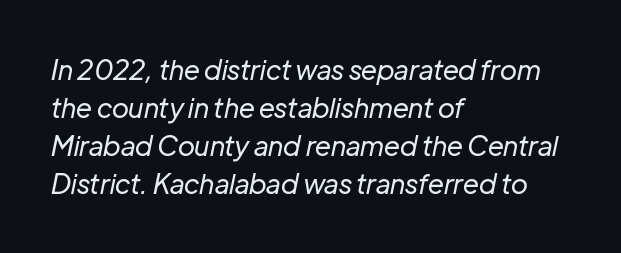
The image shows 27 px text type, italic (leaning right); set left-aligned, normal line spacing (1.41x), normal letter spacing, not underlined.
